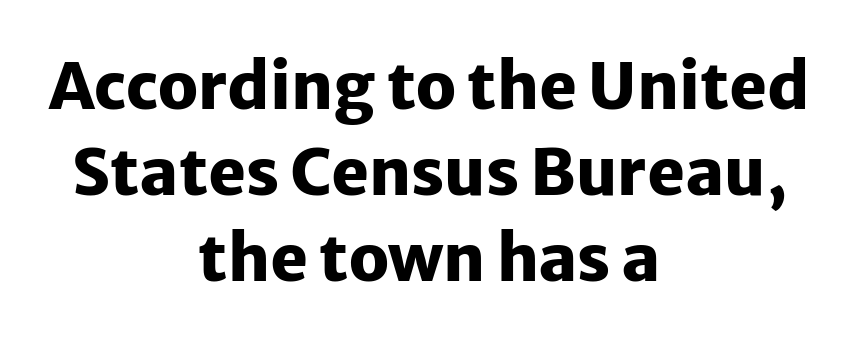
Think of a printed novel: that variable character pitch is what you see here. Is the type bold? Yes — the strokes are clearly thick and heavy. No extra tracking has been applied to these lines. The designer went with a sans here, leaving each stem footless. Letters rest on an invisible, unmarked baseline.
